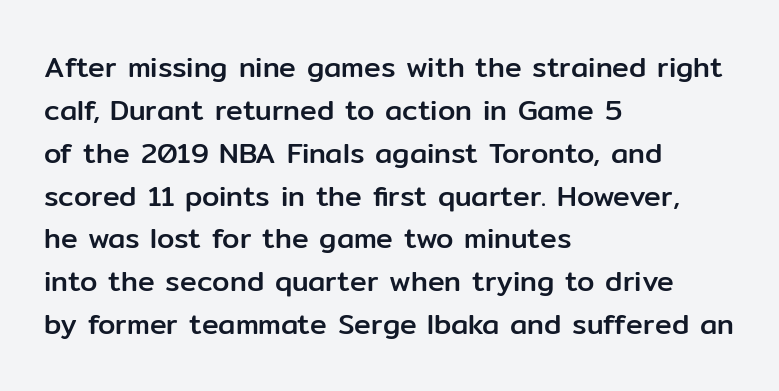
Q: Is the text italic (slanted)? A: No, it is upright.
Q: Is the typeface a serif or a sans-serif typeface? A: Sans-serif.
Q: Is the text underlined? A: No.
Q: How is the paragraph aligned? A: Left-aligned.
Q: Is the spacing between letters normal or unusually wide? A: Normal.
Q: Is the spacing between lines tight, normal or loose? A: Normal.
Q: Width (condensed, normal, or wide)? A: Normal.
Q: Stroke contrast? A: Low.
Q: x-height? A: Medium.
Q: Monospaced? A: No.
